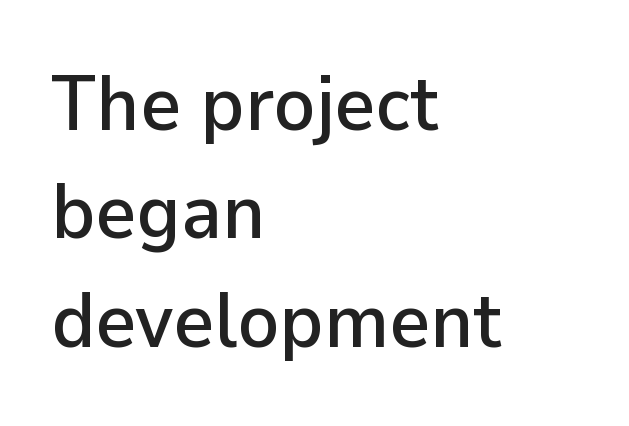
The image shows 78 px sans-serif type, upright; set left-aligned, normal line spacing (1.39x), normal letter spacing, not underlined; low stroke contrast and a medium x-height.
